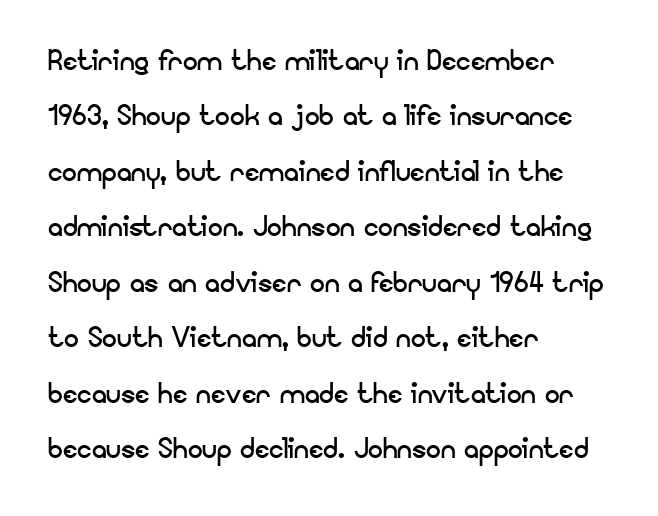
Q: Is the text bold? A: No.
Q: Is the text italic (slanted)? A: No, it is upright.
Q: Is the typeface a serif or a sans-serif typeface? A: Sans-serif.
Q: Is the text underlined? A: No.
Q: How is the paragraph aligned? A: Left-aligned.
Q: Is the spacing between letters normal or unusually wide? A: Normal.
Q: Is the spacing between lines tight, normal or loose? A: Normal.
Q: Width (condensed, normal, or wide)? A: Normal.
Q: Stroke contrast? A: Low.
Q: x-height? A: Small.
Q: Monospaced? A: No.
